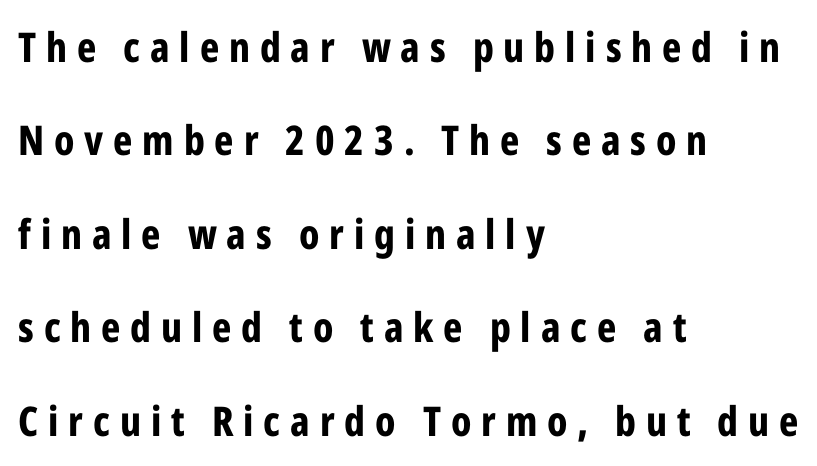
The passage shown is typed in a proportional face where columns would drift. Each row of text sits above clean, open space. Font category for this specimen: sans-serif. Ascenders rise straight up at ninety degrees. Typesetter's note: full bold, strokes at maximum text heaviness. Honestly, the letter spacing is so wide it's the main thing you notice.
